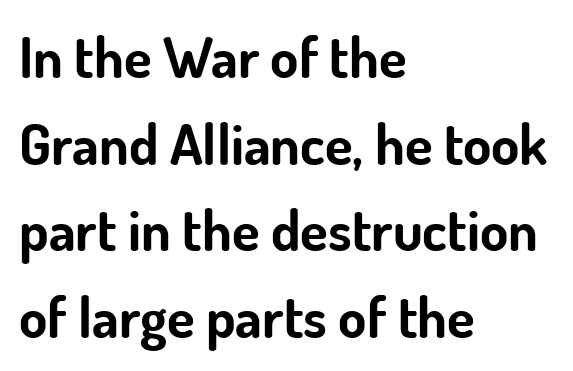
Q: Is the text bold? A: Yes.
Q: Is the text italic (slanted)? A: No, it is upright.
Q: Is the typeface a serif or a sans-serif typeface? A: Sans-serif.
Q: Is the text underlined? A: No.
Q: How is the paragraph aligned? A: Left-aligned.
Q: Is the spacing between letters normal or unusually wide? A: Normal.
Q: Is the spacing between lines tight, normal or loose? A: Normal.
Q: Width (condensed, normal, or wide)? A: Normal.
Q: Stroke contrast? A: Low.
Q: x-height? A: Small.
Q: Monospaced? A: No.
